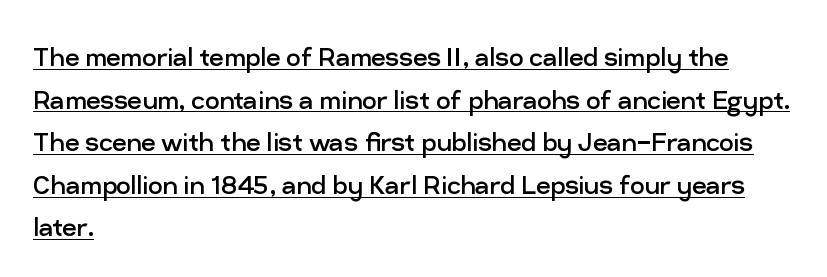
The image shows 32 px regular-weight sans-serif type, upright; set left-aligned, normal line spacing (1.33x), normal letter spacing, underlined; low stroke contrast and a medium x-height.
